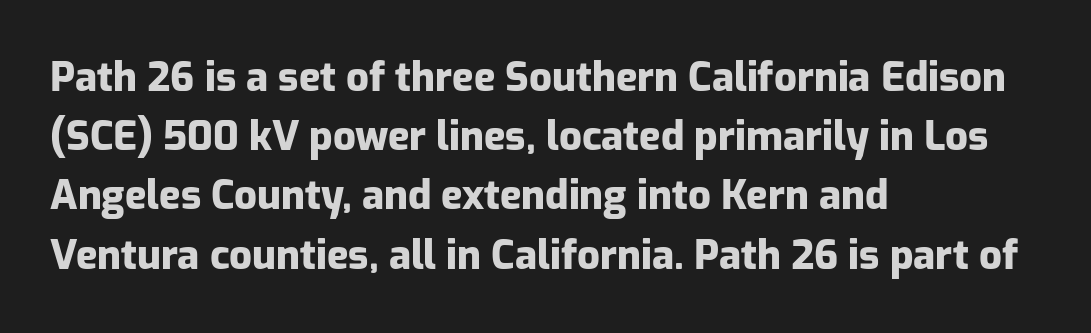
The image shows 40 px heavy sans-serif type, upright; set left-aligned, normal line spacing (1.48x), normal letter spacing, not underlined; low stroke contrast and a medium x-height.
